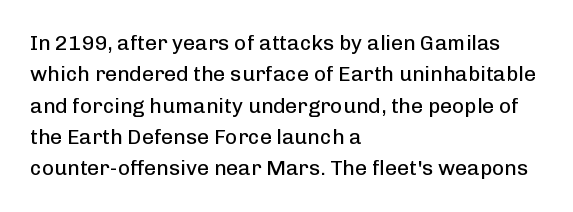
Ordinary non-slanted type is in use. Honestly, the row spacing looks completely unremarkable. These lines keep a tight, regular rhythm from letter to letter. These lines stack with their left ends in a neat column.
